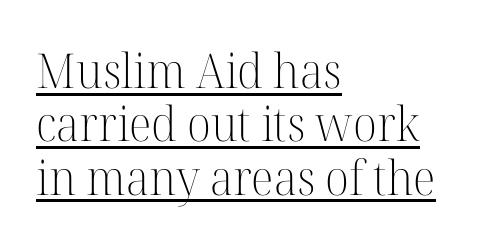
The image shows 48 px light serif type, upright; set left-aligned, tight line spacing (1.11x), normal letter spacing, underlined; high stroke contrast and a medium x-height.
